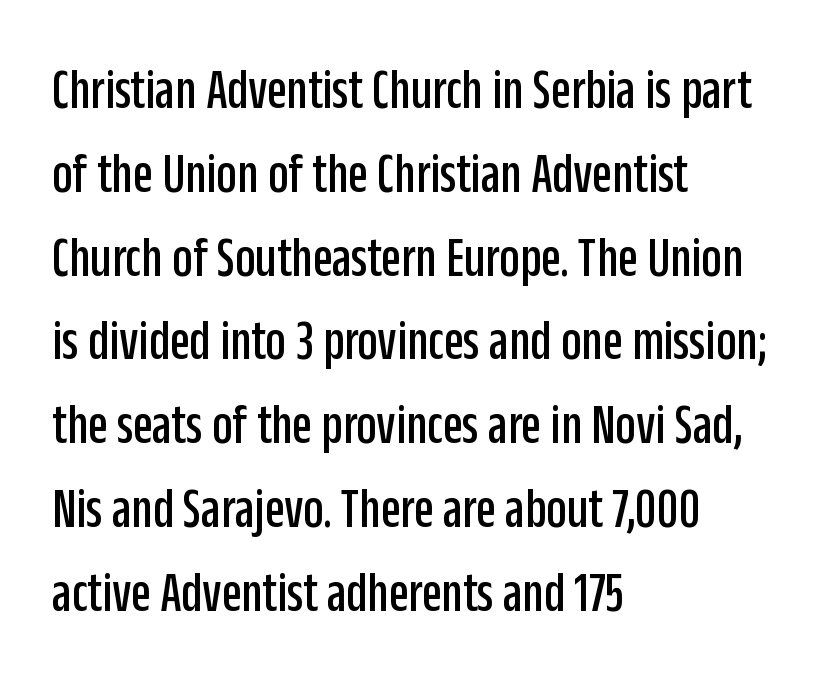
The image shows 57 px condensed sans-serif type, upright; set left-aligned, normal line spacing (1.47x), normal letter spacing, not underlined; low stroke contrast and a large x-height.
